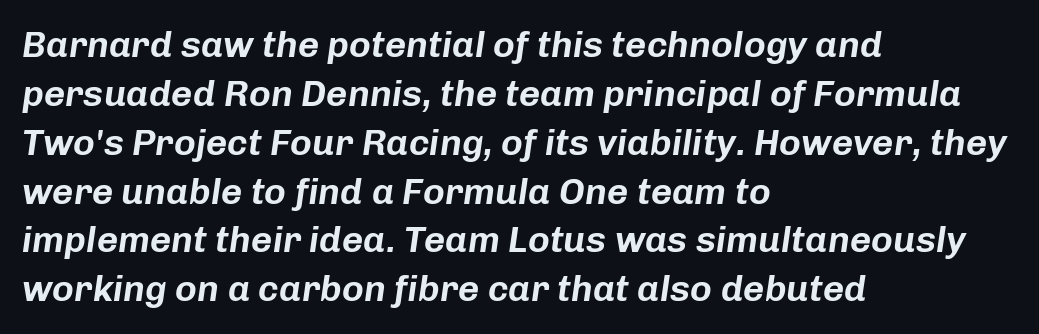
The image shows 37 px text type, italic (leaning right); set left-aligned, normal line spacing (1.32x), normal letter spacing, not underlined; low stroke contrast and a medium x-height.
